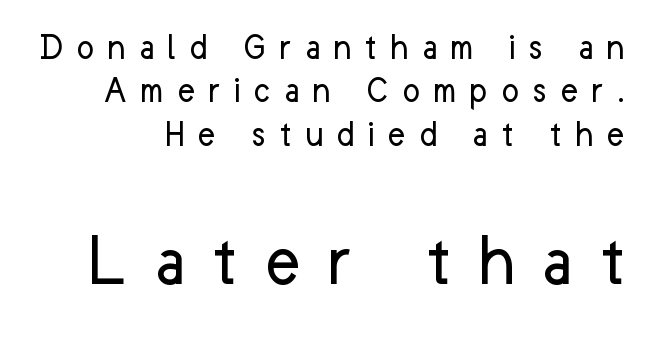
Q: Is the text bold? A: No.
Q: Is the text italic (slanted)? A: No, it is upright.
Q: Is the typeface a serif or a sans-serif typeface? A: Sans-serif.
Q: Is the text underlined? A: No.
Q: Is the spacing between letters normal or unusually wide? A: Unusually wide.
Q: Is the spacing between lines tight, normal or loose? A: Tight.
Q: Which block of text is set in a larger size, the first (top) or the second (bottom)? A: The second (bottom) one.
Q: Width (condensed, normal, or wide)? A: Normal.
Q: Stroke contrast? A: Low.
Q: x-height? A: Medium.
Q: Monospaced? A: No.
